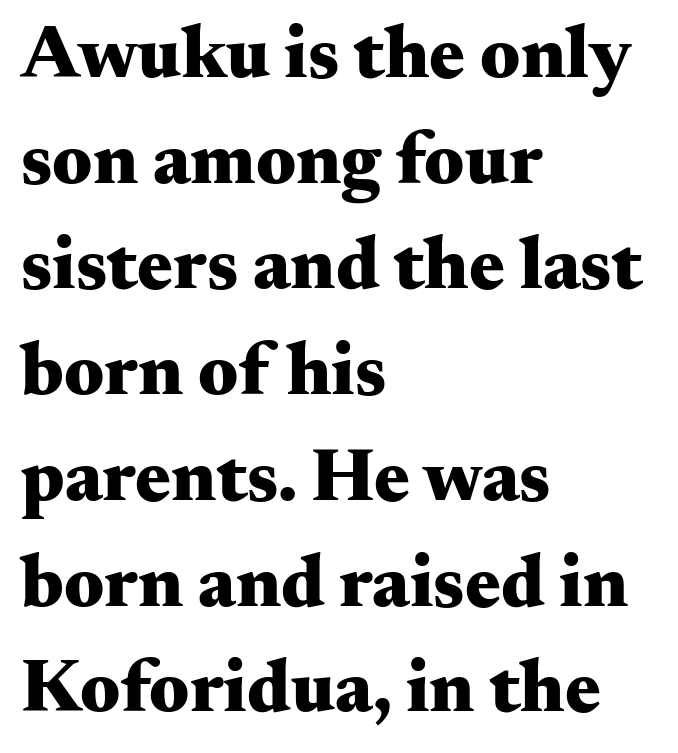
{"serif": "yes", "italic": "no", "bold": "yes", "weight": "heavy", "width": "wide", "stroke_contrast": "medium", "x_height": "small", "monospaced": "no", "underline": "no", "align": "left", "line_spacing": "normal", "line_spacing_ratio": 1.41, "letter_spacing": "normal", "letter_spacing_em": 0.0, "glyph_px": 75}
